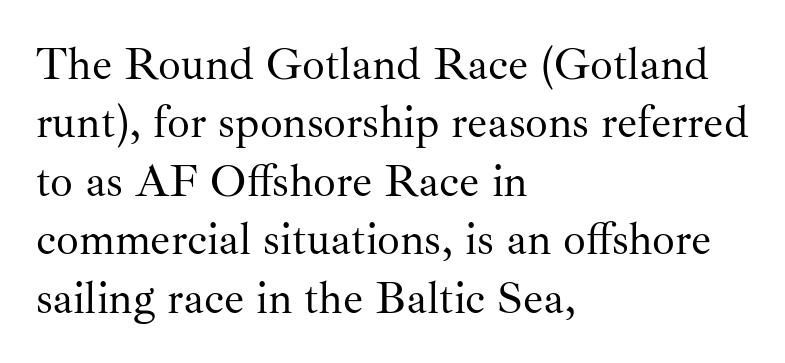
{"serif": "yes", "italic": "no", "bold": "no", "weight": "regular", "width": "normal", "stroke_contrast": "medium", "x_height": "small", "monospaced": "no", "underline": "no", "align": "left", "line_spacing": "normal", "line_spacing_ratio": 1.3, "letter_spacing": "normal", "letter_spacing_em": 0.0, "glyph_px": 45}
